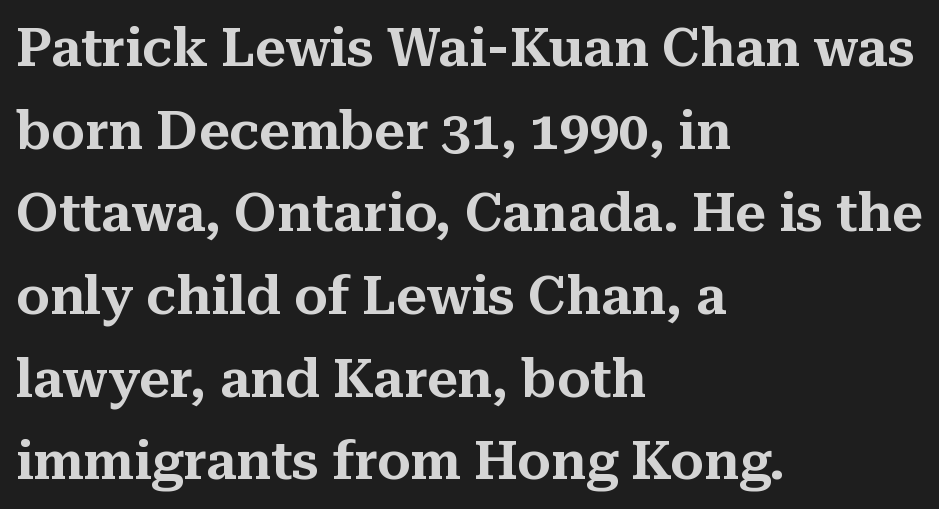
Reading down the column, the eye jumps a familiar distance to each next line. This rendering employs a face with finishing strokes, i.e., a serif. The gap between lines stays unmarked. Is there any slant? The stems are plumb. Letter spacing: default.
